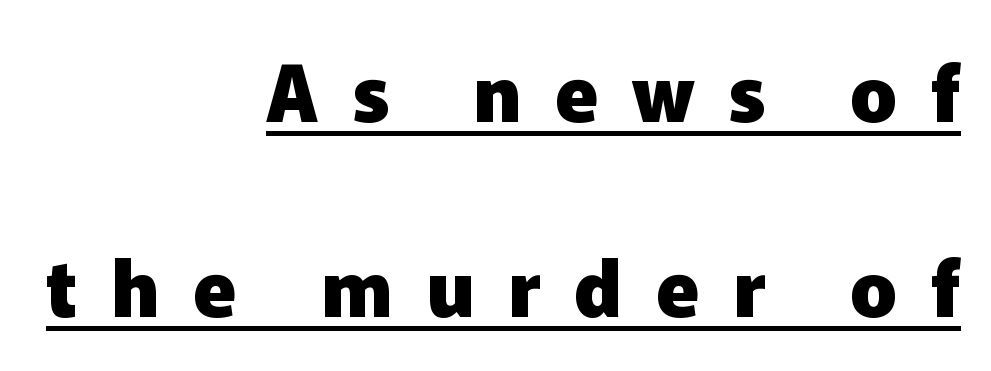
The image shows 78 px heavy sans-serif type, upright; set right-aligned, loose line spacing (2.5x), unusually wide letter spacing (+0.43 em), underlined; low stroke contrast and a medium x-height.
